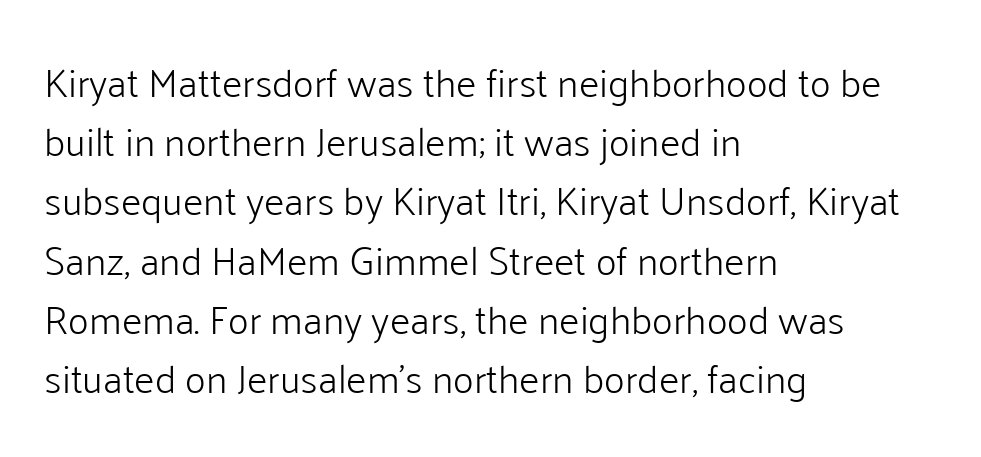
The image shows 40 px light sans-serif type, upright; set left-aligned, normal line spacing (1.48x), normal letter spacing, not underlined; low stroke contrast and a medium x-height.
